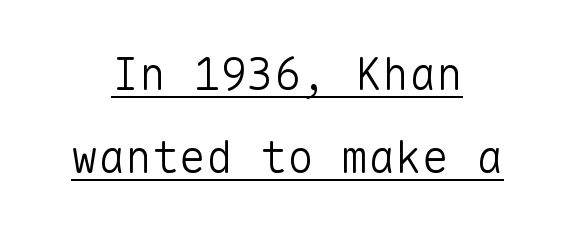
{"serif": "no", "italic": "no", "bold": "no", "weight": "light", "width": "normal", "stroke_contrast": "low", "x_height": "medium", "monospaced": "yes", "underline": "yes", "align": "center", "line_spacing_ratio": 1.85, "letter_spacing": "normal", "letter_spacing_em": 0.0, "glyph_px": 45}
